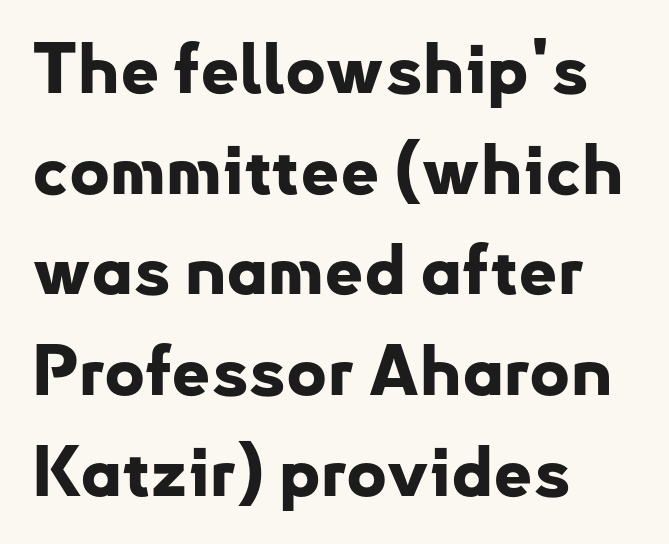
The image shows 69 px bold sans-serif type, upright; set left-aligned, normal line spacing (1.46x), normal letter spacing, not underlined; low stroke contrast and a small x-height.
